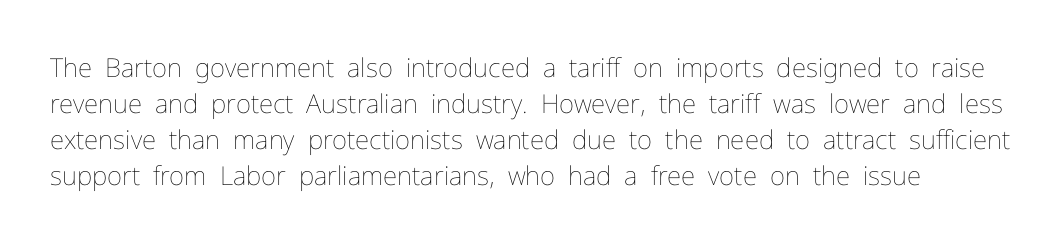
{"italic": "no", "bold": "no", "underline": "no", "line_spacing": "normal", "line_spacing_ratio": 1.39, "letter_spacing": "normal", "letter_spacing_em": 0.0, "glyph_px": 26}
